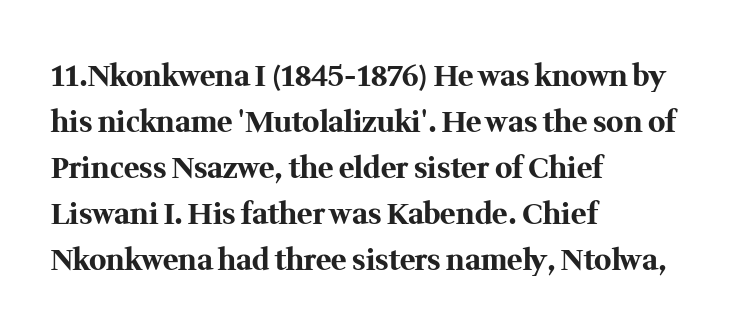
Q: Is the text bold? A: Yes.
Q: Is the text italic (slanted)? A: No, it is upright.
Q: Is the typeface a serif or a sans-serif typeface? A: Serif.
Q: Is the text underlined? A: No.
Q: How is the paragraph aligned? A: Left-aligned.
Q: Is the spacing between letters normal or unusually wide? A: Normal.
Q: Is the spacing between lines tight, normal or loose? A: Normal.
Q: Width (condensed, normal, or wide)? A: Normal.
Q: Stroke contrast? A: Medium.
Q: x-height? A: Medium.
Q: Monospaced? A: No.
